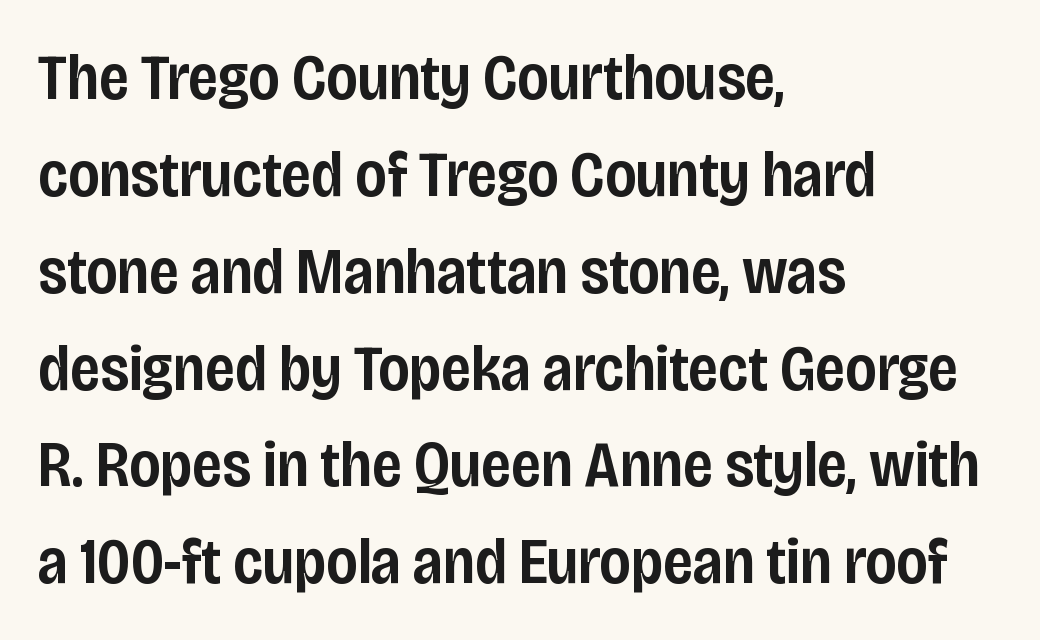
The strip under each line holds only bare page. The face used here is a semibold: visibly heavier than regular, lighter than bold. Quick note: interline space is typical. Serifs: no, the terminals of the letterforms are clean. In terms of letterspacing, this is plain default setting.
